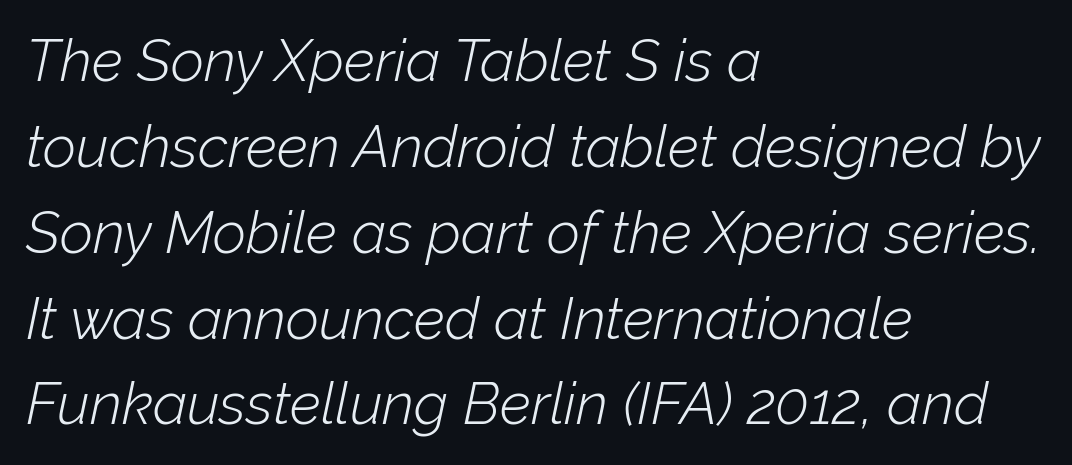
Q: Is the text bold? A: No.
Q: Is the text italic (slanted)? A: Yes, it leans right by about 12 degrees.
Q: Is the text underlined? A: No.
Q: How is the paragraph aligned? A: Left-aligned.
Q: Is the spacing between letters normal or unusually wide? A: Normal.
Q: Is the spacing between lines tight, normal or loose? A: Normal.
Q: Width (condensed, normal, or wide)? A: Normal.
Q: Stroke contrast? A: Low.
Q: x-height? A: Medium.
Q: Monospaced? A: No.
